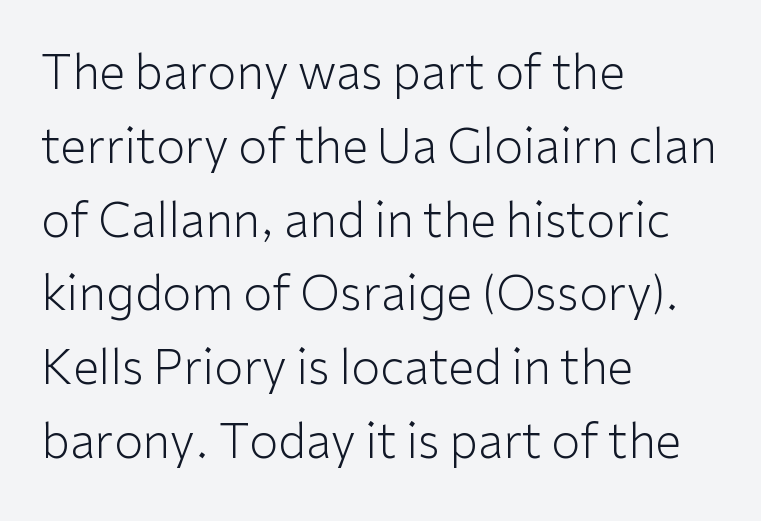
{"serif": "no", "italic": "no", "bold": "no", "weight": "light", "width": "normal", "stroke_contrast": "low", "x_height": "medium", "monospaced": "no", "underline": "no", "align": "left", "line_spacing": "normal", "line_spacing_ratio": 1.57, "letter_spacing": "normal", "letter_spacing_em": 0.0, "glyph_px": 47}
